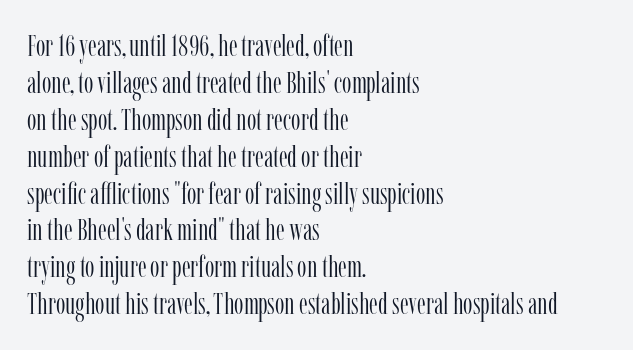
{"serif": "yes", "italic": "no", "bold": "no", "weight": "light", "width": "condensed", "stroke_contrast": "low", "x_height": "medium", "monospaced": "no", "underline": "no", "align": "left", "line_spacing_ratio": 1.23, "letter_spacing": "normal", "letter_spacing_em": 0.0, "glyph_px": 30}
